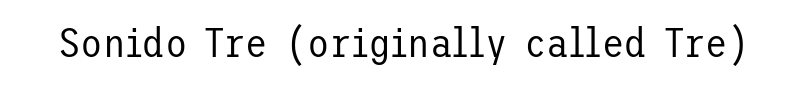
{"serif": "no", "italic": "no", "bold": "no", "weight": "regular", "width": "normal", "stroke_contrast": "low", "x_height": "medium", "underline": "no", "letter_spacing": "normal", "letter_spacing_em": 0.0, "glyph_px": 41}
